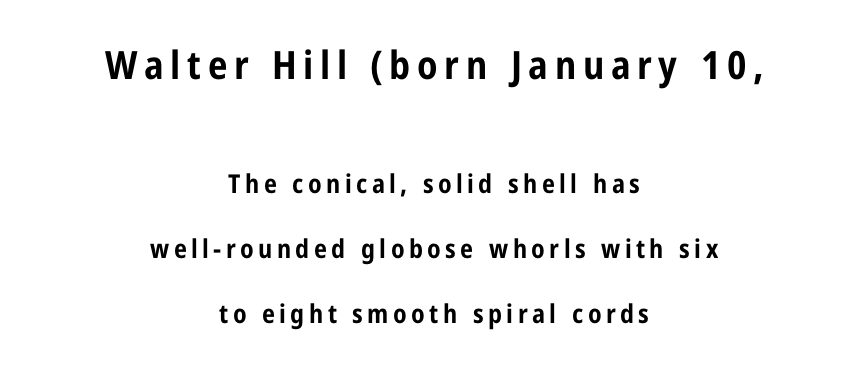
Stroke thickness is high; the sample reads as a true bold. You get the large type first, then a drop to smaller type. Varying glyph widths throughout — classic text-font behaviour. Beneath every word, the page is bare. Notice how the passage keeps no hard edge, just a central spine. Line spacing here is loose.
